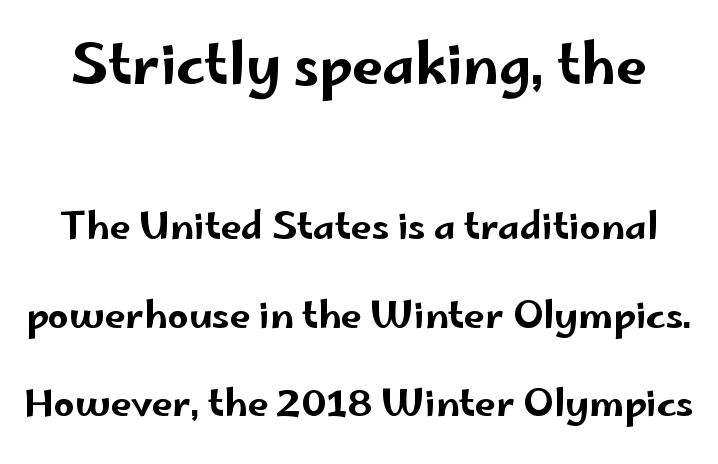
{"serif": "no", "italic": "no", "width": "wide", "stroke_contrast": "low", "x_height": "small", "monospaced": "no", "underline": "no", "line_spacing": "loose", "line_spacing_ratio": 2.39, "letter_spacing": "normal", "letter_spacing_em": 0.0, "larger_block": "first", "size_ratio": 1.49, "glyph_px": 55}
